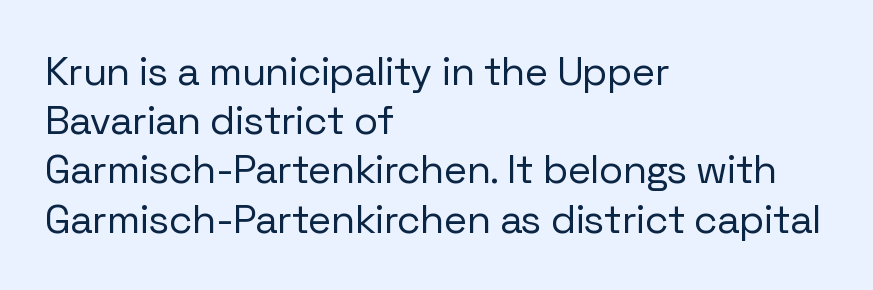
{"serif": "no", "italic": "no", "bold": "no", "weight": "regular", "width": "normal", "stroke_contrast": "low", "x_height": "medium", "monospaced": "no", "underline": "no", "align": "left", "line_spacing_ratio": 1.23, "letter_spacing": "normal", "letter_spacing_em": 0.0, "glyph_px": 40}
